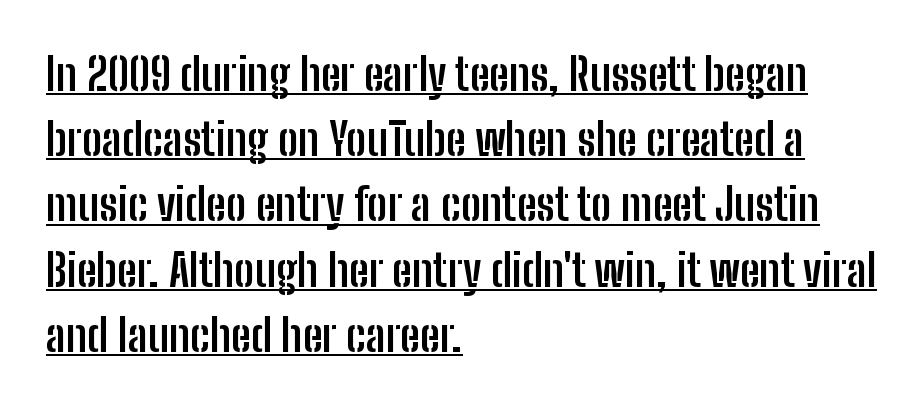
The image shows 45 px semibold, condensed sans-serif type, upright; set left-aligned, normal line spacing (1.45x), normal letter spacing, underlined; low stroke contrast and a medium x-height.
